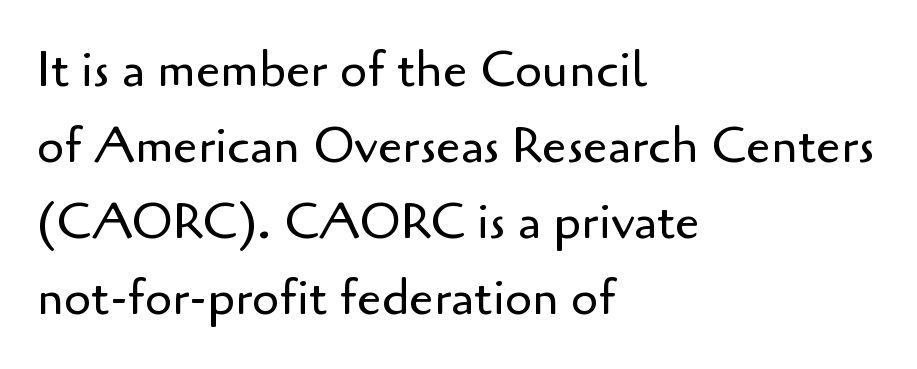
{"serif": "no", "italic": "no", "bold": "no", "weight": "regular", "width": "normal", "stroke_contrast": "low", "x_height": "small", "monospaced": "no", "underline": "no", "align": "left", "line_spacing": "normal", "line_spacing_ratio": 1.55, "letter_spacing": "normal", "letter_spacing_em": 0.0, "glyph_px": 49}
